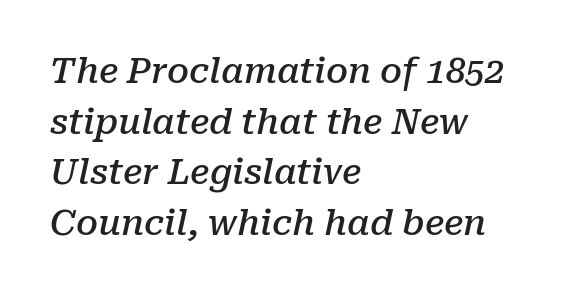
The image shows 35 px semibold serif type, italic (leaning right); set left-aligned, normal line spacing (1.45x), normal letter spacing, not underlined; low stroke contrast and a medium x-height.
